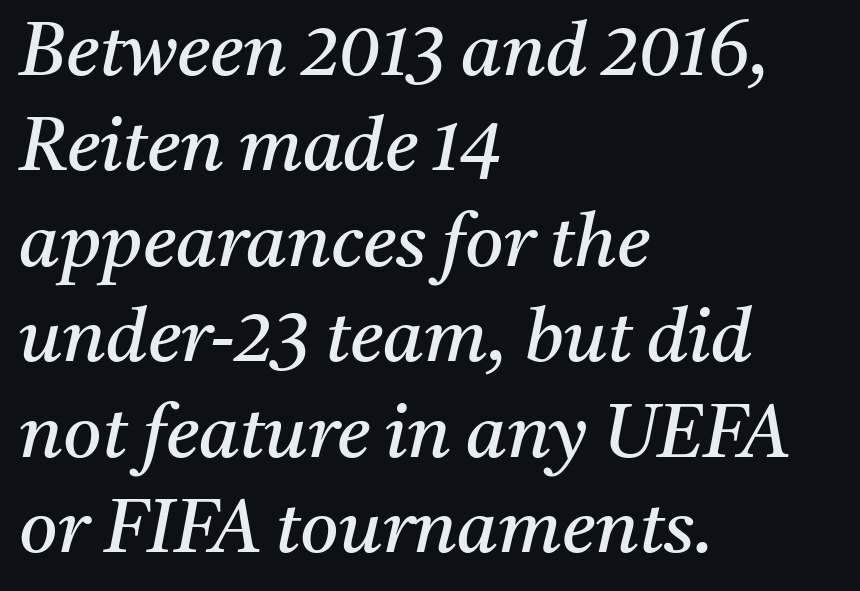
Q: Is the text bold? A: No.
Q: Is the text italic (slanted)? A: Yes, it leans right by about 11 degrees.
Q: Is the typeface a serif or a sans-serif typeface? A: Serif.
Q: Is the text underlined? A: No.
Q: How is the paragraph aligned? A: Left-aligned.
Q: Is the spacing between letters normal or unusually wide? A: Normal.
Q: Is the spacing between lines tight, normal or loose? A: Normal.
Q: Width (condensed, normal, or wide)? A: Normal.
Q: Stroke contrast? A: Medium.
Q: x-height? A: Medium.
Q: Monospaced? A: No.
